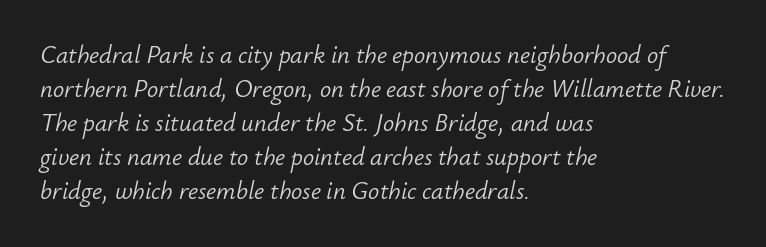
Q: Is the text bold? A: No.
Q: Is the text italic (slanted)? A: Yes, it leans right by about 12 degrees.
Q: Is the text underlined? A: No.
Q: How is the paragraph aligned? A: Left-aligned.
Q: Is the spacing between letters normal or unusually wide? A: Normal.
Q: Is the spacing between lines tight, normal or loose? A: Normal.
